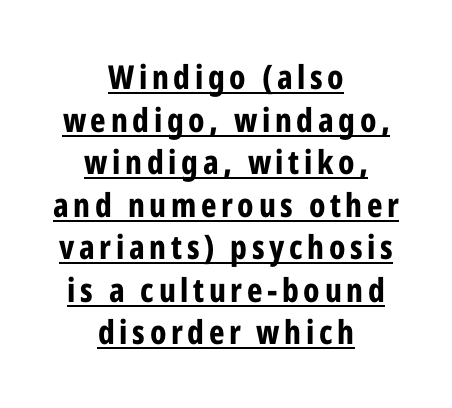
A typesetter would call this proportional, since set widths differ per character. Letterform terminals end flat and unadorned throughout the passage. The rendering uses a bold face; every stroke is thick and dark. Both edges are ragged and mirror each other, which tells us the setting is centered. A typesetter would call this leading conventional body-copy spacing. Ascenders rise straight up at ninety degrees.
